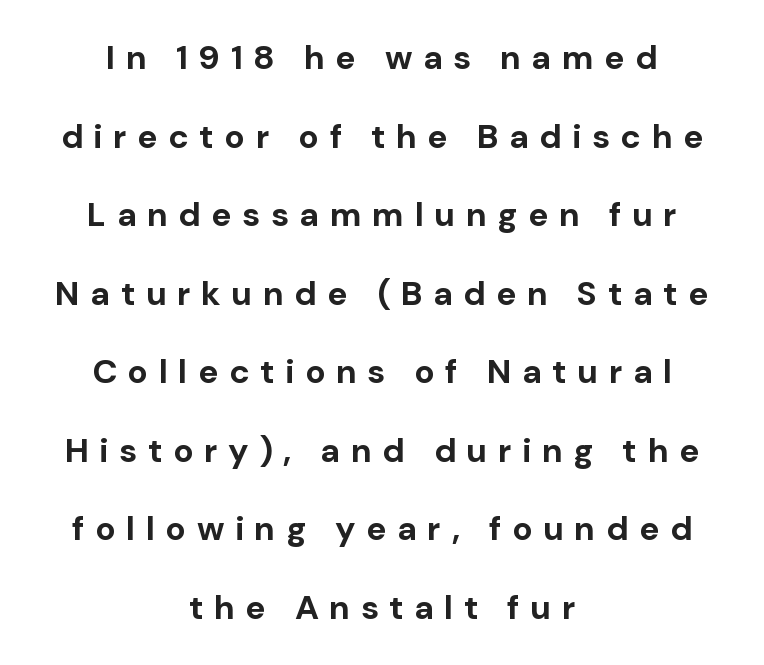
Q: Is the text bold? A: Yes.
Q: Is the text italic (slanted)? A: No, it is upright.
Q: Is the typeface a serif or a sans-serif typeface? A: Sans-serif.
Q: Is the text underlined? A: No.
Q: How is the paragraph aligned? A: Centered.
Q: Is the spacing between letters normal or unusually wide? A: Unusually wide.
Q: Is the spacing between lines tight, normal or loose? A: Loose.
Q: Width (condensed, normal, or wide)? A: Normal.
Q: Stroke contrast? A: Low.
Q: x-height? A: Medium.
Q: Monospaced? A: No.
